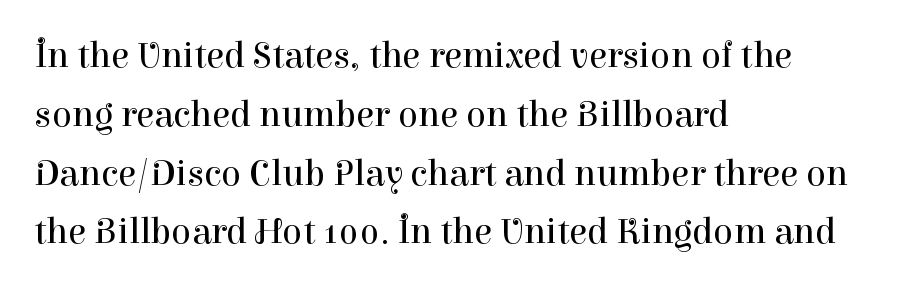
Standard letterfit; no display-style spreading of the glyphs. Stroke mass is kept to a normal reading level or below. One-word summary of the alignment: left. These lines were composed using upright roman letters.
